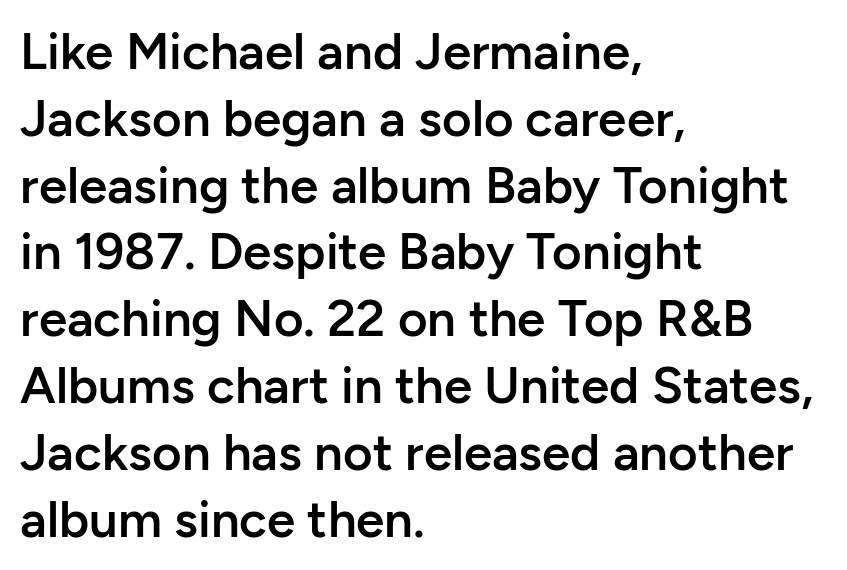
The compositor pushed each line to the left boundary. Think of a printed novel: that variable character pitch is what you see here. This sample uses an upright cut, with every glyph sitting square on the baseline. A typesetter would call this leading conventional body-copy spacing.
